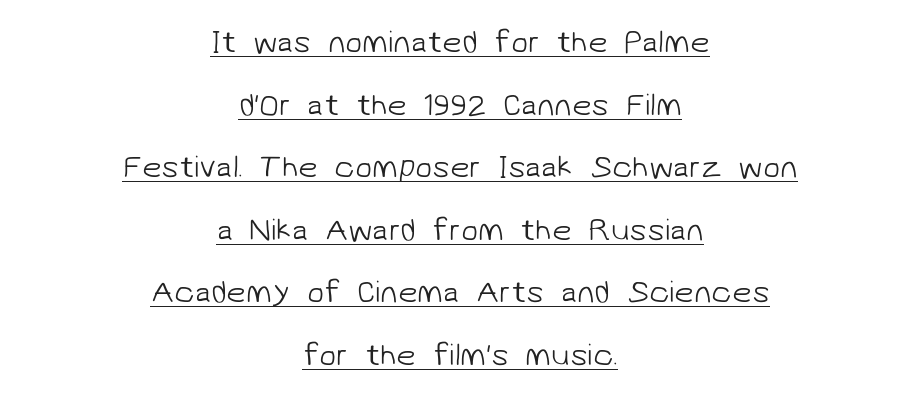
Q: Is the text bold? A: No.
Q: Is the typeface a serif or a sans-serif typeface? A: Sans-serif.
Q: Is the text underlined? A: Yes.
Q: How is the paragraph aligned? A: Centered.
Q: Is the spacing between letters normal or unusually wide? A: Normal.
Q: Is the spacing between lines tight, normal or loose? A: Loose.
Q: Width (condensed, normal, or wide)? A: Normal.
Q: Stroke contrast? A: Low.
Q: x-height? A: Medium.
Q: Monospaced? A: No.
